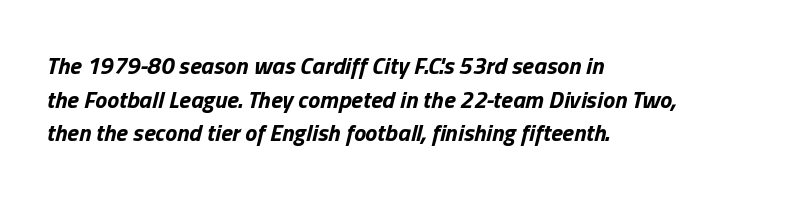
Q: Is the text bold? A: Yes.
Q: Is the text italic (slanted)? A: Yes, it leans right by about 13 degrees.
Q: Is the text underlined? A: No.
Q: How is the paragraph aligned? A: Left-aligned.
Q: Is the spacing between letters normal or unusually wide? A: Normal.
Q: Is the spacing between lines tight, normal or loose? A: Normal.
